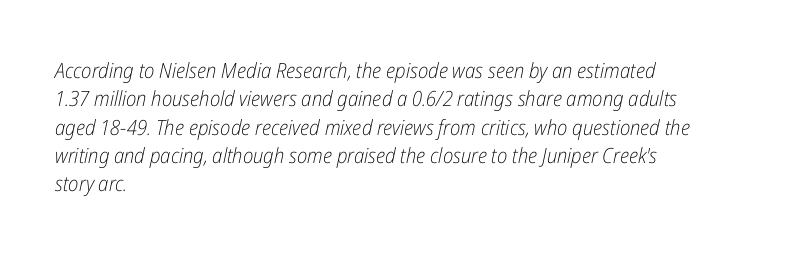
The typesetting does not lean heavy: it is not bold. Characters are canted at an angle relative to the baseline's perpendicular. The area under the type is left untouched. In CSS terms this would be text-align: left.
